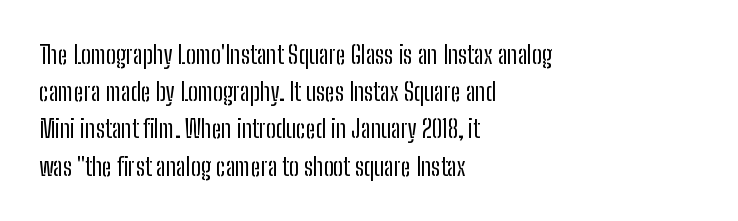
The image shows 25 px text type, upright; set left-aligned, normal line spacing (1.49x), normal letter spacing, not underlined.
